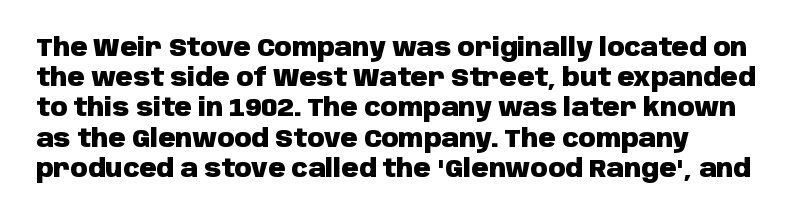
The ragged edge is on the right, which tells us the setting is flush left. The space beneath each line is pristine and unruled. This rendering leaves character spacing at its baseline value. The passage shown stacks its lines at a standard gap. Italic? Not at all — the glyphs are vertical. Emphasis by weight is at full strength: bold.
